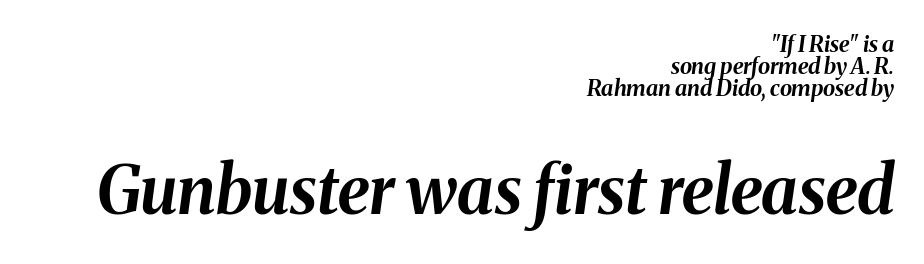
{"italic": "yes", "lean": "right", "slant_degrees": 8, "bold": "yes", "weight": "bold", "width": "normal", "stroke_contrast": "medium", "x_height": "medium", "monospaced": "no", "underline": "no", "align": "right", "line_spacing": "tight", "line_spacing_ratio": 1.01, "letter_spacing": "normal", "letter_spacing_em": 0.0, "larger_block": "second", "size_ratio": 3.0, "glyph_px": 66}
